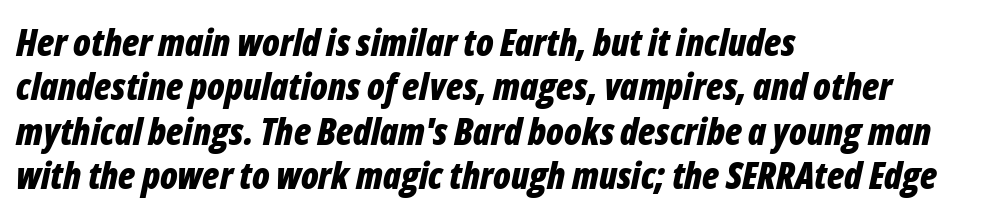
The image shows 37 px bold, condensed type, italic (leaning right); set left-aligned, line spacing 1.2x, normal letter spacing, not underlined; low stroke contrast and a medium x-height.
